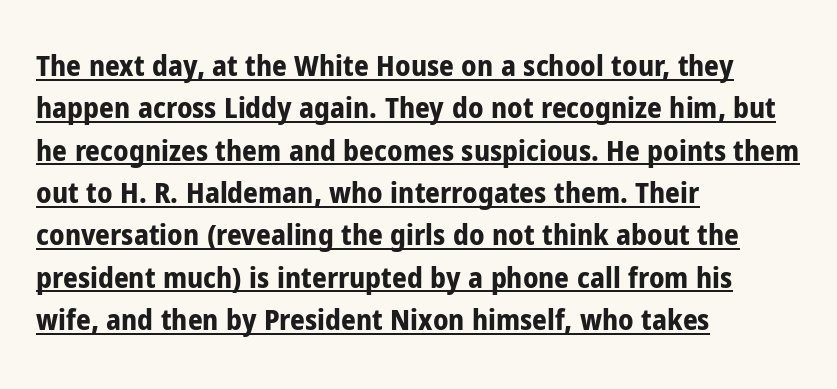
Q: Is the text bold? A: Yes.
Q: Is the text italic (slanted)? A: No, it is upright.
Q: Is the typeface a serif or a sans-serif typeface? A: Sans-serif.
Q: Is the text underlined? A: Yes.
Q: How is the paragraph aligned? A: Left-aligned.
Q: Is the spacing between letters normal or unusually wide? A: Normal.
Q: Is the spacing between lines tight, normal or loose? A: Normal.
Q: Width (condensed, normal, or wide)? A: Condensed.
Q: Stroke contrast? A: Low.
Q: x-height? A: Medium.
Q: Monospaced? A: No.
